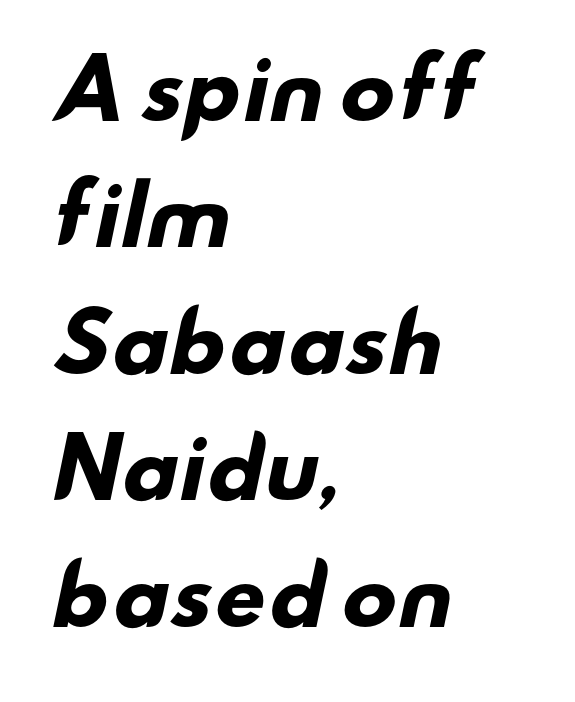
{"serif": "no", "bold": "yes", "weight": "heavy", "width": "wide", "stroke_contrast": "low", "x_height": "small", "monospaced": "no", "underline": "no", "align": "left", "line_spacing": "normal", "line_spacing_ratio": 1.58, "letter_spacing": "normal", "letter_spacing_em": 0.0, "glyph_px": 80}
